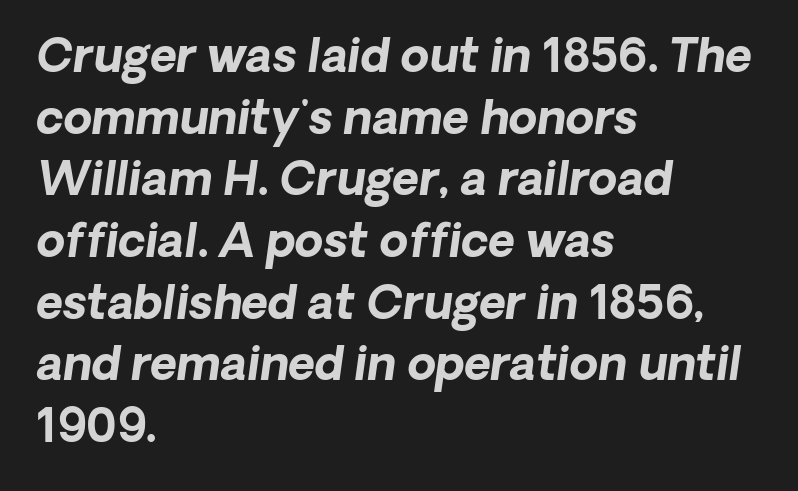
{"italic": "yes", "lean": "right", "slant_degrees": 8, "bold": "yes", "weight": "bold", "width": "normal", "stroke_contrast": "low", "x_height": "medium", "monospaced": "no", "underline": "no", "align": "left", "line_spacing": "normal", "line_spacing_ratio": 1.34, "letter_spacing": "normal", "letter_spacing_em": 0.0, "glyph_px": 46}
